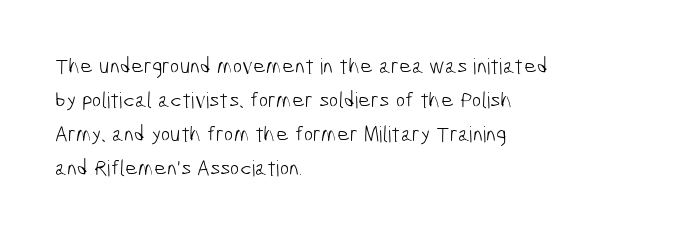
{"bold": "no", "underline": "no", "align": "left", "line_spacing": "normal", "line_spacing_ratio": 1.55, "letter_spacing": "normal", "letter_spacing_em": 0.0, "glyph_px": 22}
